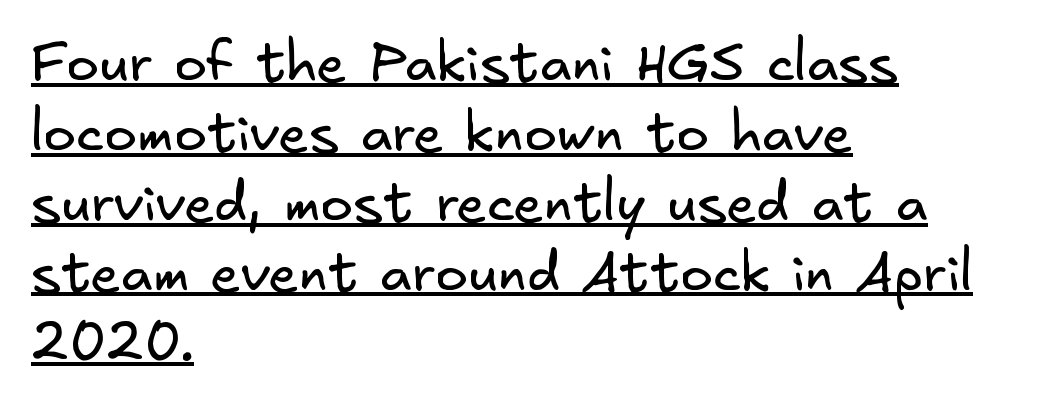
Q: Is the text bold? A: No.
Q: Is the typeface a serif or a sans-serif typeface? A: Sans-serif.
Q: Is the text underlined? A: Yes.
Q: How is the paragraph aligned? A: Left-aligned.
Q: Is the spacing between letters normal or unusually wide? A: Normal.
Q: Is the spacing between lines tight, normal or loose? A: Normal.
Q: Width (condensed, normal, or wide)? A: Normal.
Q: Stroke contrast? A: Low.
Q: x-height? A: Small.
